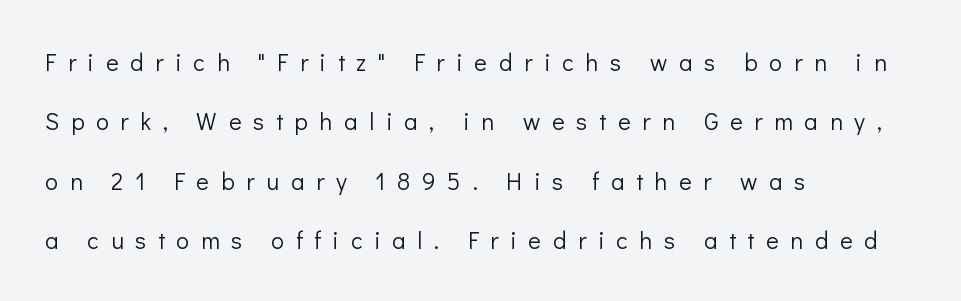
{"italic": "no", "bold": "no", "underline": "no", "align": "left", "line_spacing": "loose", "line_spacing_ratio": 2.47, "letter_spacing": "wide", "letter_spacing_em": 0.49, "glyph_px": 24}
